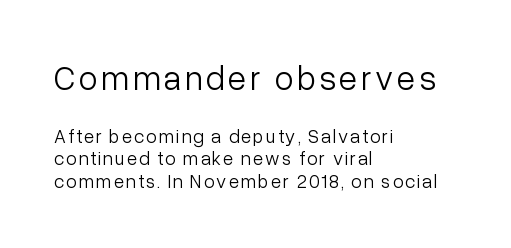
The image shows 34 px light sans-serif type, upright; set left-aligned, line spacing 1.19x, not underlined; the first (top) block is 1.79x larger; low stroke contrast and a medium x-height.
